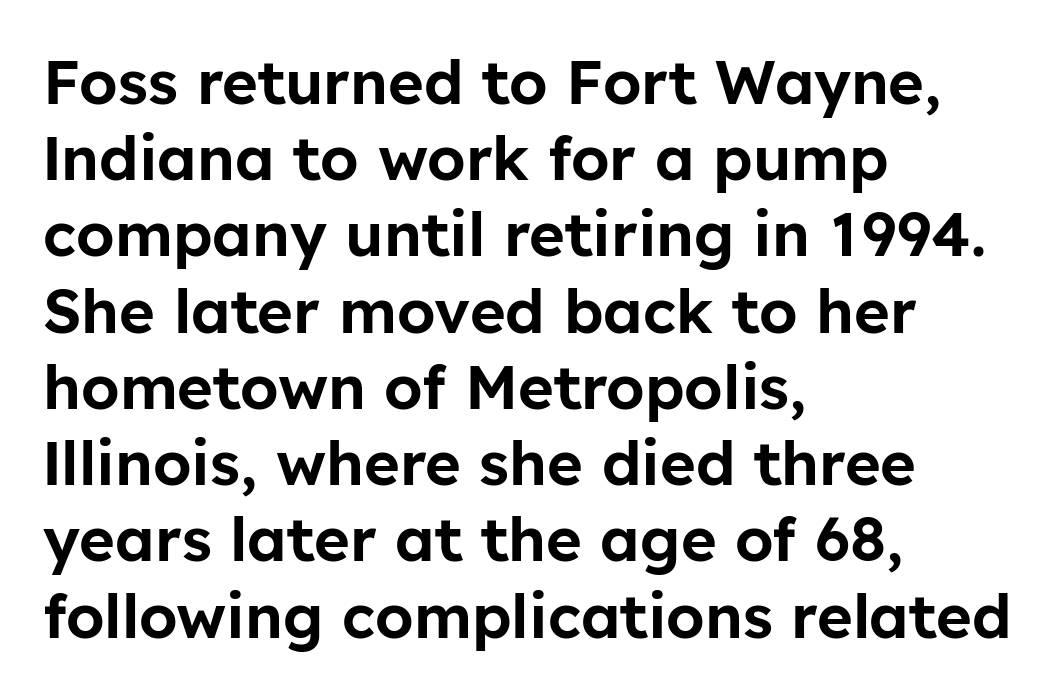
{"serif": "no", "italic": "no", "width": "normal", "stroke_contrast": "low", "x_height": "medium", "monospaced": "no", "underline": "no", "align": "left", "line_spacing": "normal", "line_spacing_ratio": 1.25, "letter_spacing": "normal", "letter_spacing_em": 0.0, "glyph_px": 61}
